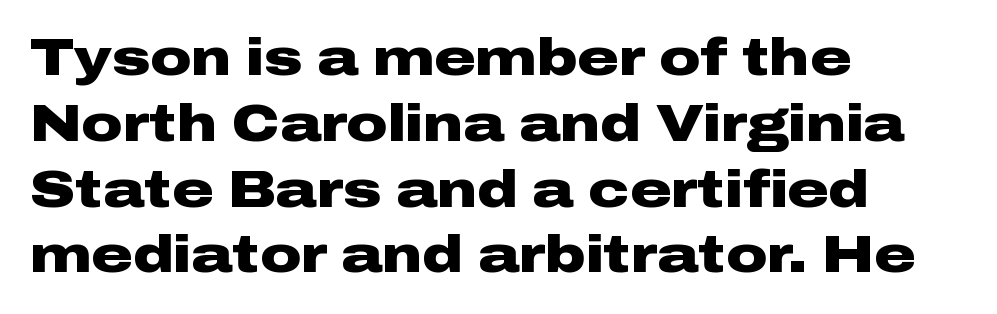
Italic? Not at all — the glyphs are vertical. Serif or sans? Sans — the stroke terminals are bare. Honestly, the row spacing looks completely unremarkable. Decoration check: the copy has no underline. Typographic density is high because the face is bold.
